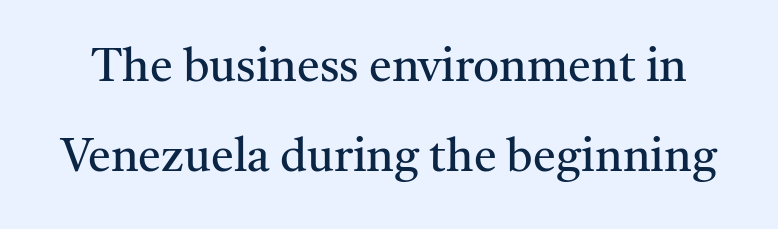
Q: Is the text bold? A: No.
Q: Is the text italic (slanted)? A: No, it is upright.
Q: Is the typeface a serif or a sans-serif typeface? A: Serif.
Q: Is the text underlined? A: No.
Q: Is the spacing between letters normal or unusually wide? A: Normal.
Q: Is the spacing between lines tight, normal or loose? A: Loose.
Q: Width (condensed, normal, or wide)? A: Normal.
Q: Stroke contrast? A: Medium.
Q: x-height? A: Medium.
Q: Monospaced? A: No.
